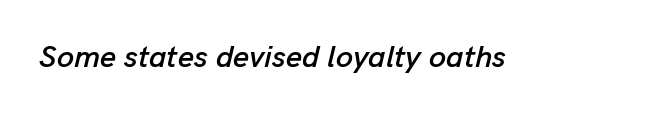
The image shows 31 px text type, italic (leaning right); set normal letter spacing, not underlined; low stroke contrast and a medium x-height.
